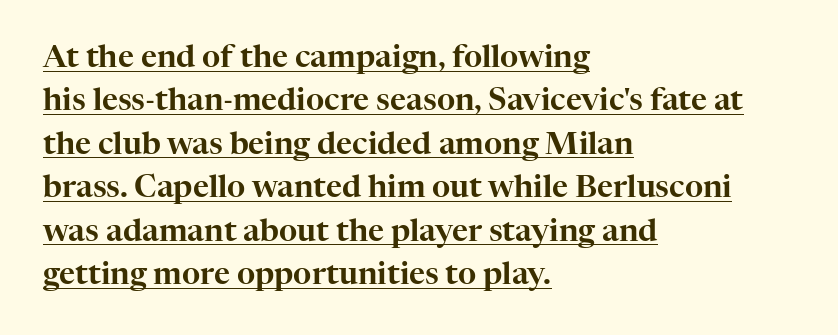
{"serif": "yes", "italic": "no", "width": "normal", "stroke_contrast": "high", "x_height": "medium", "monospaced": "no", "underline": "yes", "align": "left", "line_spacing": "normal", "line_spacing_ratio": 1.4, "letter_spacing": "normal", "letter_spacing_em": 0.0, "glyph_px": 31}
